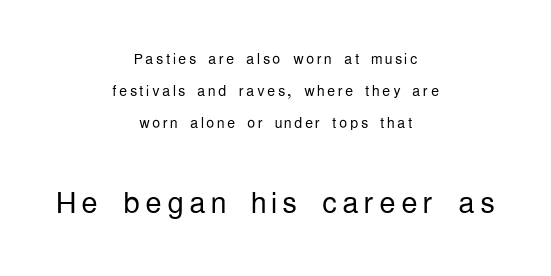
The image shows 41 px light, condensed sans-serif type, upright; set centered, normal line spacing (1.61x), not underlined; the second (bottom) block is 2.05x larger; low stroke contrast and a medium x-height.
